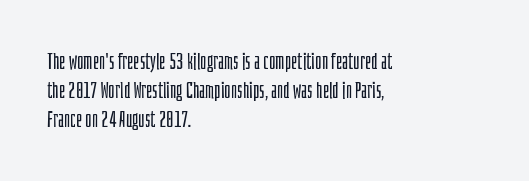
Tall strokes in this sample are plumb rather than angled. The passage shown has conventional tracking throughout. Every row of glyphs begins at an identical x-position on the left. A normal amount of white space separates one row of letters from the next. Type without underlining.
